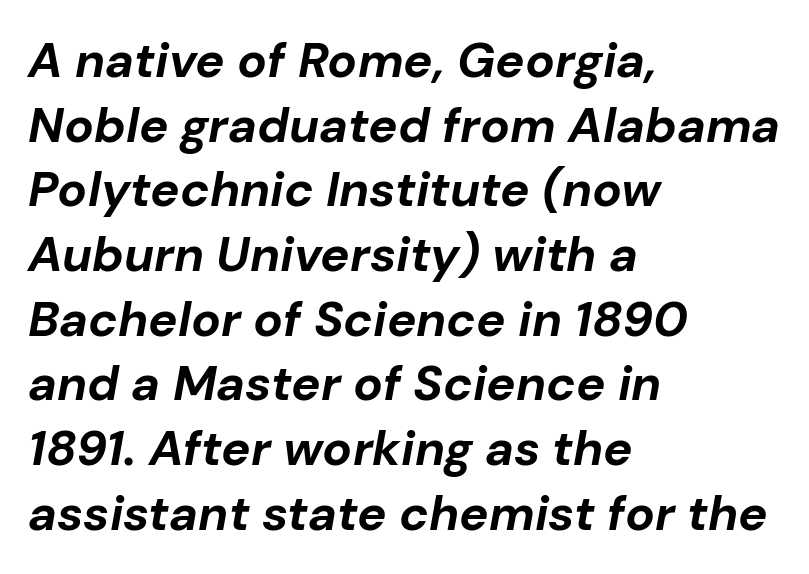
This sample uses an oblique cut, with every glyph tilted off the vertical. This block has exactly the height ordinary leading produces. Nothing unusual about the tracking: characters are spaced as the font intends. Does the weight exceed regular? Yes, all the way to bold. The paragraph shown leans on its left margin. Rule under the text: the space is simply empty.
